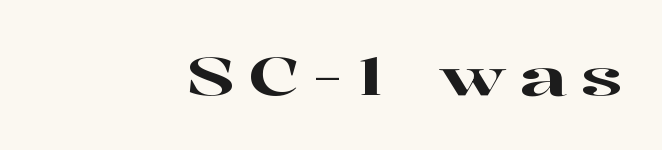
The image shows 53 px wide serif type, upright; set right-aligned, unusually wide letter spacing (+0.26 em), not underlined; high stroke contrast and a medium x-height.
